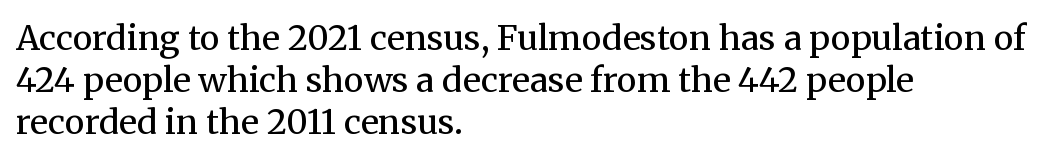
Tracking here is standard; glyphs follow each other at the usual distance. Underline: absent. Alignment: flush left. No italicization has been applied; the sample stays upright. Unlike a clean sans, this face finishes its strokes with serifs. Think of a printed novel: that variable character pitch is what you see here.
